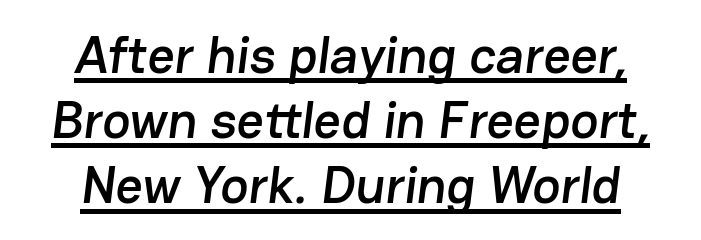
The lines are quadded center. Here the designer chose a conventional face with non-uniform glyph widths. This rendering features underlined lettering. Observe the absence of serifs on each vertical stroke in this sample.
